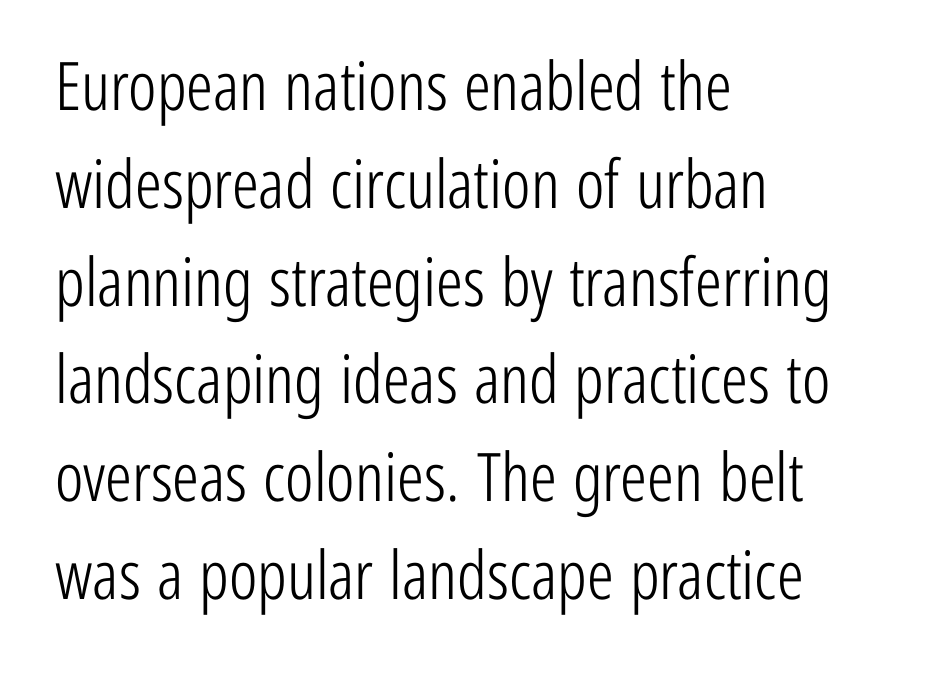
{"serif": "no", "italic": "no", "bold": "no", "weight": "light", "width": "condensed", "stroke_contrast": "low", "x_height": "medium", "monospaced": "no", "underline": "no", "align": "left", "line_spacing": "normal", "line_spacing_ratio": 1.46, "letter_spacing": "normal", "letter_spacing_em": 0.0, "glyph_px": 67}
